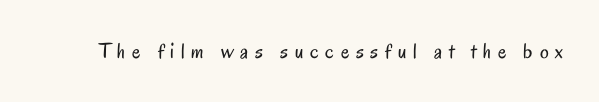
{"italic": "no", "bold": "no", "underline": "no", "letter_spacing": "wide", "letter_spacing_em": 0.3, "glyph_px": 22}
